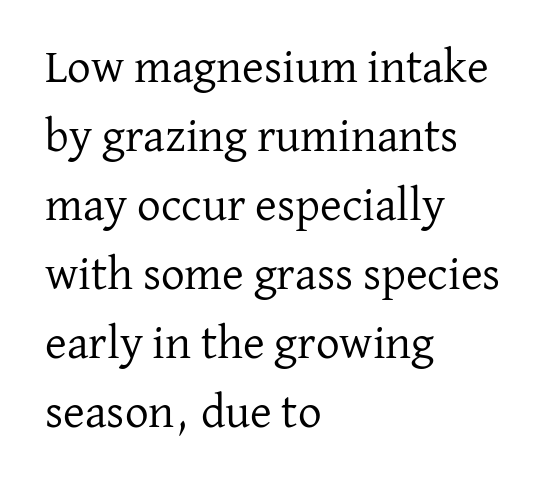
{"serif": "yes", "italic": "no", "bold": "no", "weight": "regular", "width": "normal", "stroke_contrast": "low", "x_height": "medium", "monospaced": "no", "underline": "no", "align": "left", "line_spacing": "normal", "line_spacing_ratio": 1.47, "letter_spacing": "normal", "letter_spacing_em": 0.0, "glyph_px": 47}
